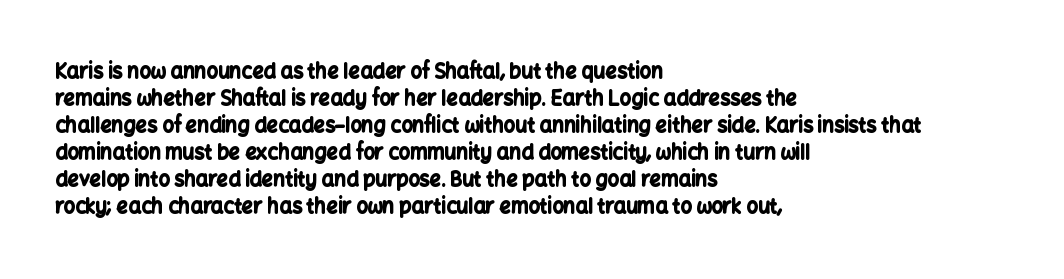
The font's upright variant was chosen for this text. Notice how the passage keeps a crisp vertical edge on the left only. Honestly, the row spacing looks completely unremarkable. Bare-footed words on every line.
